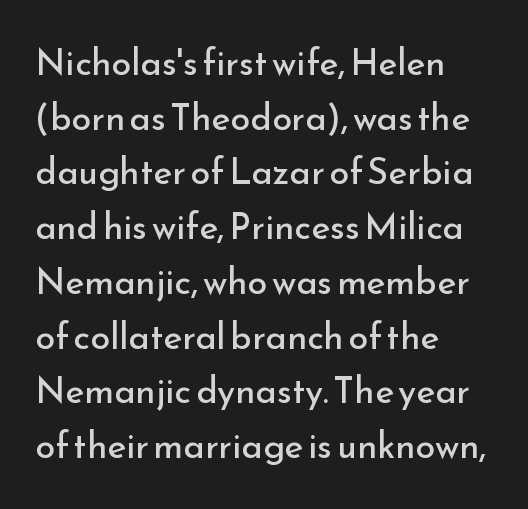
{"serif": "no", "italic": "no", "bold": "no", "weight": "regular", "width": "normal", "stroke_contrast": "low", "x_height": "small", "monospaced": "no", "underline": "no", "align": "left", "line_spacing": "normal", "line_spacing_ratio": 1.52, "letter_spacing": "normal", "letter_spacing_em": 0.0, "glyph_px": 36}
